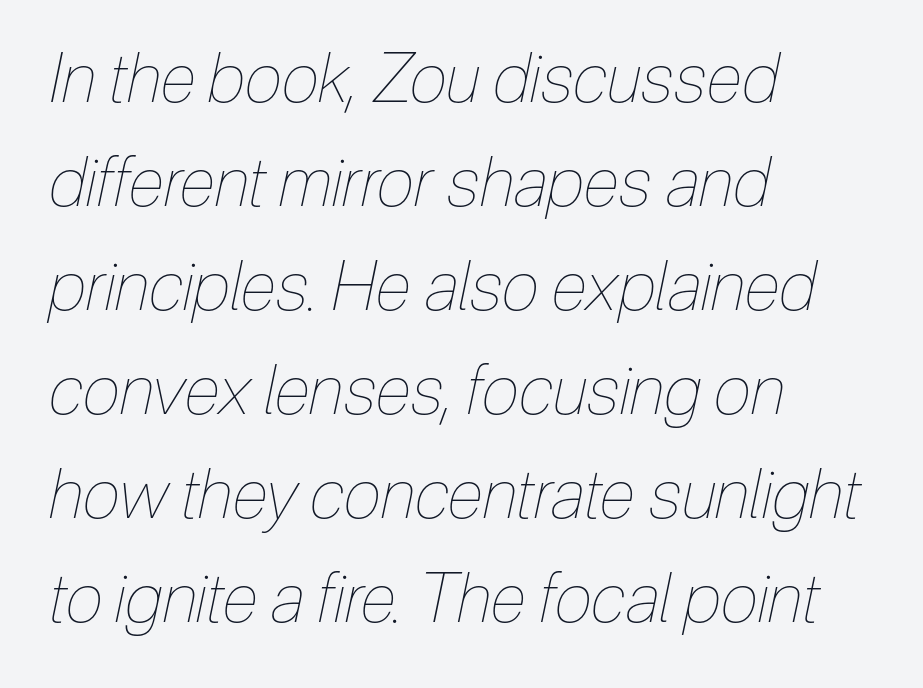
Q: Is the text bold? A: No.
Q: Is the text italic (slanted)? A: Yes, it leans right by about 12 degrees.
Q: Is the text underlined? A: No.
Q: How is the paragraph aligned? A: Left-aligned.
Q: Is the spacing between letters normal or unusually wide? A: Normal.
Q: Is the spacing between lines tight, normal or loose? A: Normal.
Q: Width (condensed, normal, or wide)? A: Condensed.
Q: Stroke contrast? A: Low.
Q: x-height? A: Medium.
Q: Monospaced? A: No.
